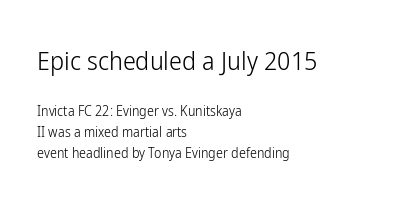
Reading down the block, your eye returns to a fixed left position each line. Each new line begins a customary step beneath the previous one. This is roman type, the default non-slanted kind. Each row of text sits above clean, open space.
